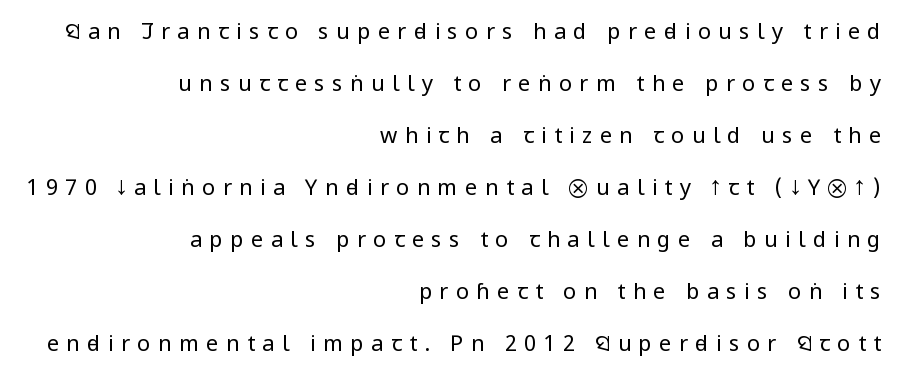
{"italic": "no", "bold": "no", "underline": "no", "align": "right", "line_spacing": "loose", "line_spacing_ratio": 2.36, "letter_spacing": "wide", "letter_spacing_em": 0.33, "glyph_px": 22}
